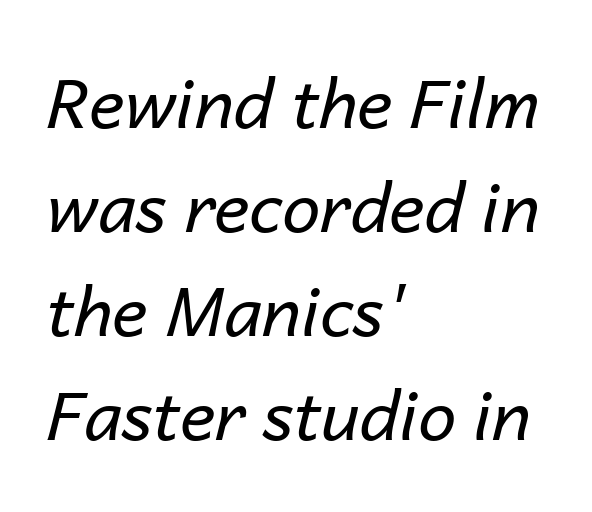
{"italic": "yes", "lean": "right", "slant_degrees": 14, "bold": "no", "weight": "regular", "width": "normal", "stroke_contrast": "low", "x_height": "medium", "monospaced": "no", "underline": "no", "align": "left", "line_spacing": "normal", "line_spacing_ratio": 1.53, "letter_spacing": "normal", "letter_spacing_em": 0.0, "glyph_px": 68}
